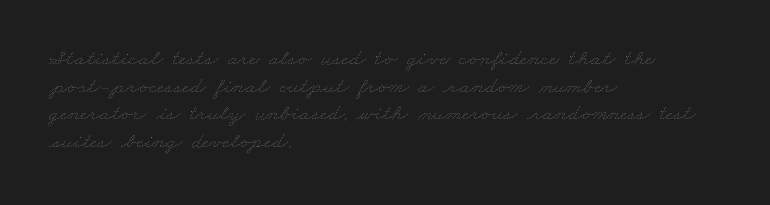
Q: Is the text bold? A: No.
Q: Is the text underlined? A: No.
Q: How is the paragraph aligned? A: Left-aligned.
Q: Is the spacing between letters normal or unusually wide? A: Normal.
